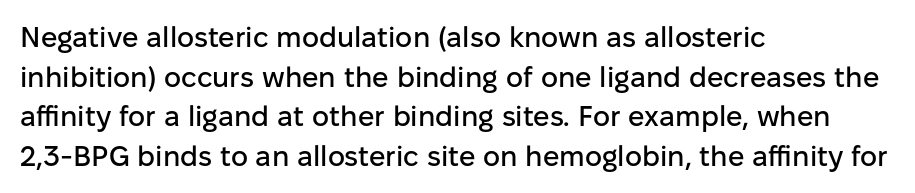
The image shows 29 px sans-serif type, upright; set left-aligned, normal line spacing (1.37x), normal letter spacing, not underlined; low stroke contrast and a medium x-height.
